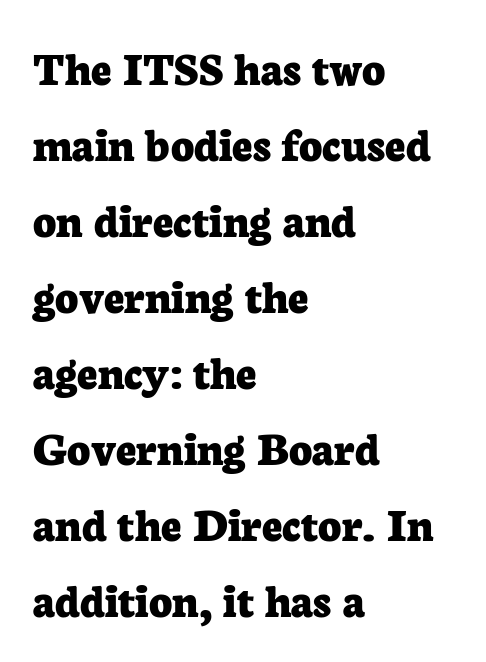
The image shows 50 px bold serif type, upright; set left-aligned, normal line spacing (1.52x), normal letter spacing, not underlined; low stroke contrast and a medium x-height.
